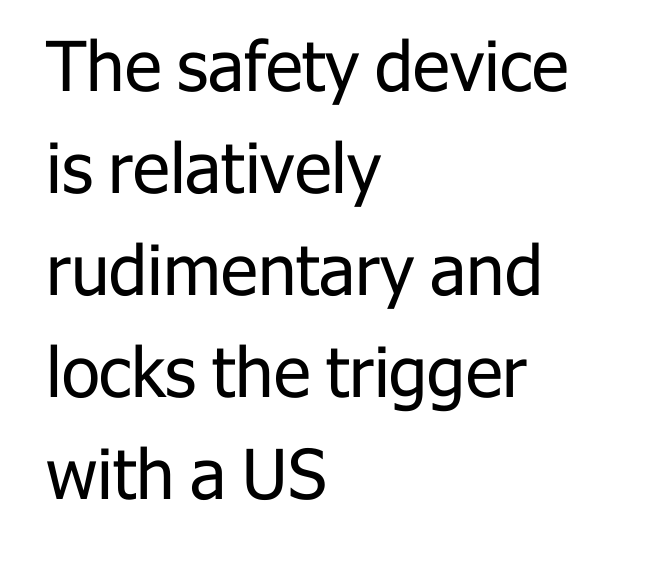
Q: Is the text bold? A: No.
Q: Is the text italic (slanted)? A: No, it is upright.
Q: Is the typeface a serif or a sans-serif typeface? A: Sans-serif.
Q: Is the text underlined? A: No.
Q: How is the paragraph aligned? A: Left-aligned.
Q: Is the spacing between letters normal or unusually wide? A: Normal.
Q: Is the spacing between lines tight, normal or loose? A: Normal.
Q: Width (condensed, normal, or wide)? A: Normal.
Q: Stroke contrast? A: Low.
Q: x-height? A: Medium.
Q: Monospaced? A: No.
